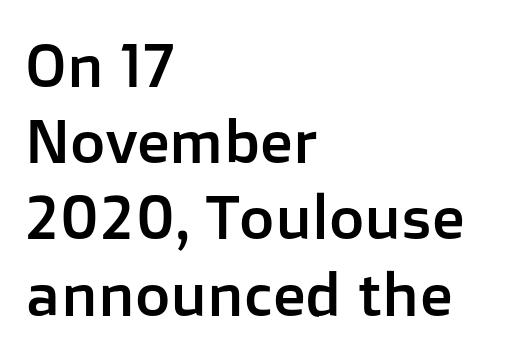
The image shows 61 px sans-serif type, upright; set left-aligned, normal line spacing (1.25x), normal letter spacing, not underlined; low stroke contrast and a medium x-height.
